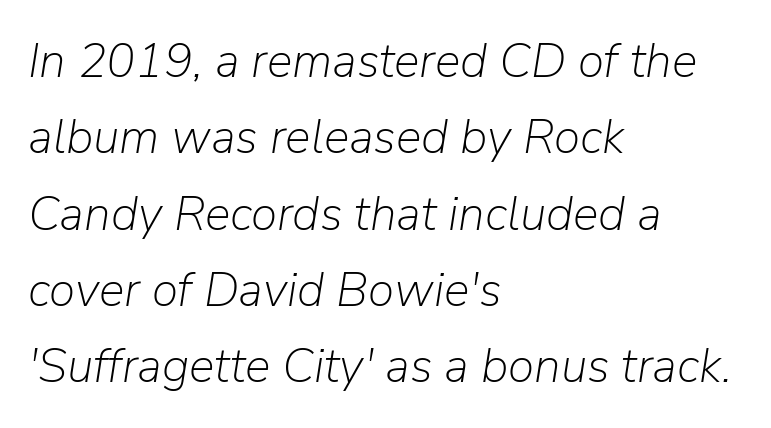
The glyphs look as if they've been sheared to an angle. The horizontal fit of the characters is conventional and even. A student would call this left alignment; a typographer would say flush left, rag right. Descender tails drop into unmarked territory. A typesetter would call this leading conventional body-copy spacing.
